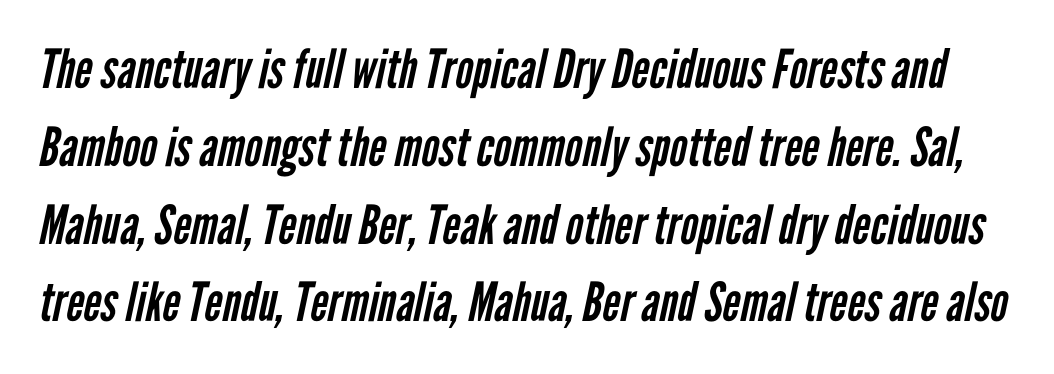
Q: Is the text bold? A: No.
Q: Is the typeface a serif or a sans-serif typeface? A: Sans-serif.
Q: Is the text underlined? A: No.
Q: Is the spacing between letters normal or unusually wide? A: Normal.
Q: Is the spacing between lines tight, normal or loose? A: Normal.
Q: Width (condensed, normal, or wide)? A: Condensed.
Q: Stroke contrast? A: Low.
Q: x-height? A: Medium.
Q: Monospaced? A: No.
